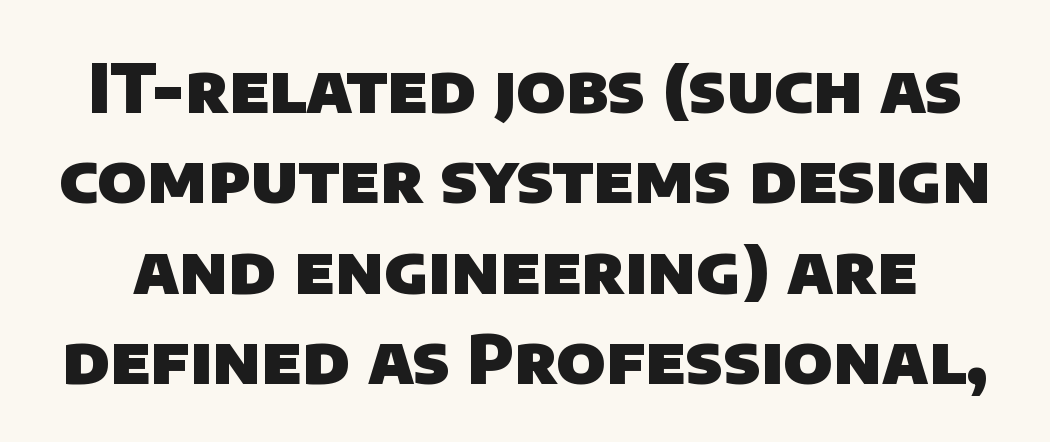
The image shows 68 px heavy sans-serif type; set normal line spacing (1.33x), normal letter spacing, not underlined; low stroke contrast and a large x-height.
